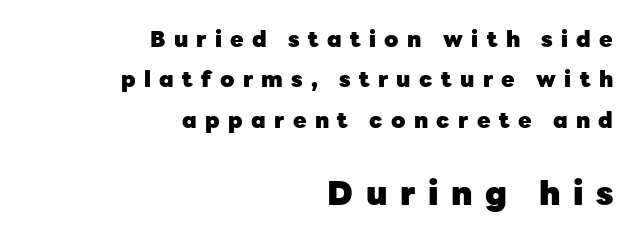
{"serif": "no", "italic": "no", "bold": "yes", "weight": "heavy", "width": "normal", "stroke_contrast": "low", "x_height": "medium", "monospaced": "no", "underline": "no", "align": "right", "line_spacing_ratio": 1.83, "letter_spacing": "wide", "letter_spacing_em": 0.38, "larger_block": "second", "size_ratio": 1.5, "glyph_px": 33}
